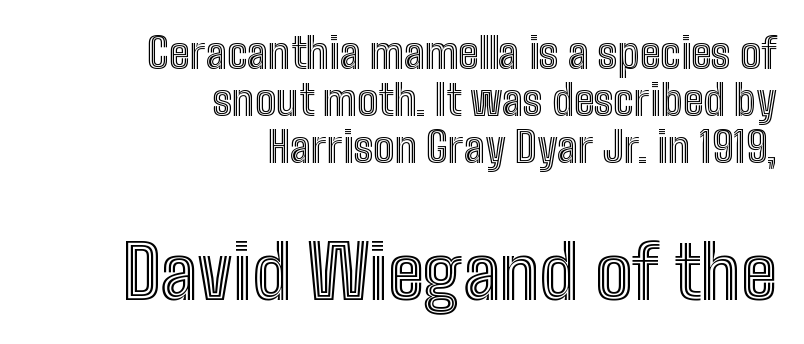
The designer dialed line spacing down below the default. Between these two stacked blocks, the lower one wins on size. Default kerning and tracking; the words read as compact shapes. Note the varied advance widths — an 'i' is clearly narrower than an 'm'. Upright lettering throughout.
